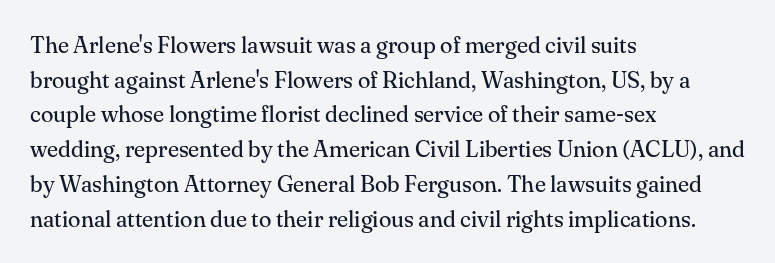
Vertical strokes here are truly vertical. Is the block centered? No — it sits flush against the left margin. Standard letterfit; no display-style spreading of the glyphs. This is not heavy type; no bold has been used.
